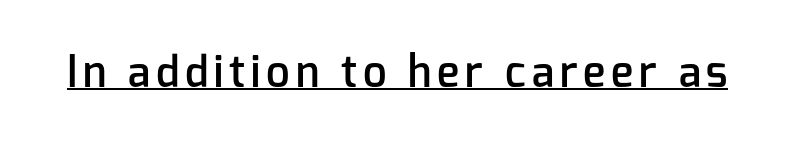
The image shows 42 px semibold sans-serif type, upright; set underlined; low stroke contrast and a medium x-height.
